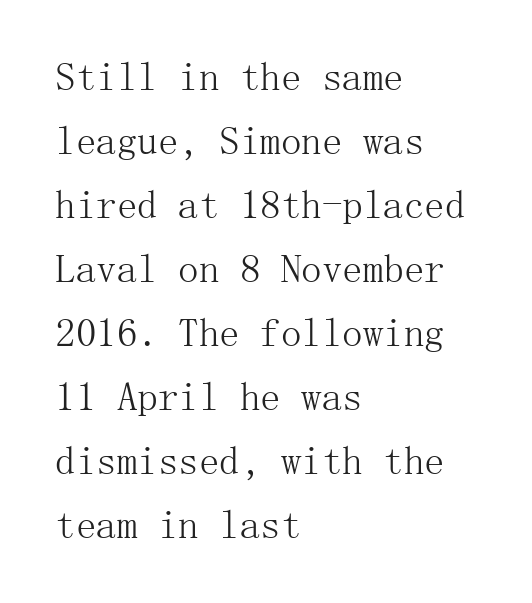
The image shows 41 px light serif type, upright; set left-aligned, normal line spacing (1.56x), normal letter spacing, not underlined; medium stroke contrast and a medium x-height.
